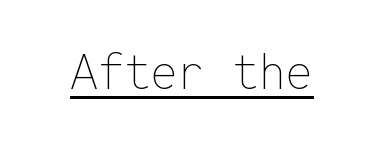
Q: Is the text bold? A: No.
Q: Is the text italic (slanted)? A: No, it is upright.
Q: Is the text underlined? A: Yes.
Q: Is the spacing between letters normal or unusually wide? A: Normal.
Q: Width (condensed, normal, or wide)? A: Normal.
Q: Stroke contrast? A: Low.
Q: x-height? A: Medium.
Q: Monospaced? A: Yes.
